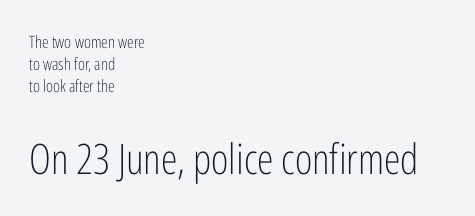
The image shows 42 px light, condensed sans-serif type, upright; set left-aligned, normal line spacing (1.3x), normal letter spacing, not underlined; the second (bottom) block is 2.47x larger; low stroke contrast and a medium x-height.
